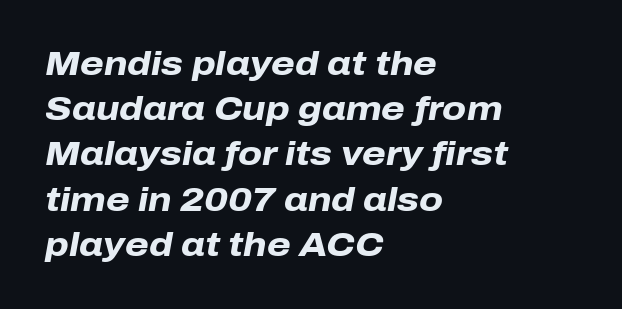
The image shows 34 px heavy type, italic (leaning right); set left-aligned, normal line spacing (1.33x), normal letter spacing, not underlined; low stroke contrast and a medium x-height.
